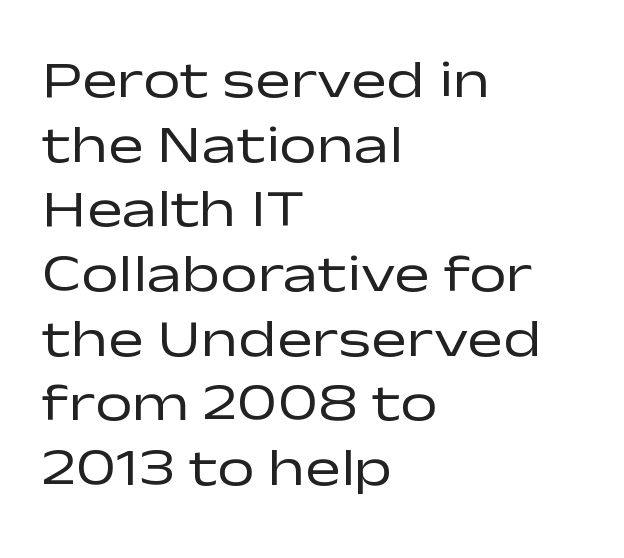
Stroke terminals: plain, sans-serif. A student would call this left alignment; a typographer would say flush left, rag right. Rendered with straight, roman letterforms. This sample has the flowing, uneven cadence of proportional lettering. Vertical stems look standard width or narrower in stroke. The glyphs are unaccompanied by any horizontal stroke below them.
